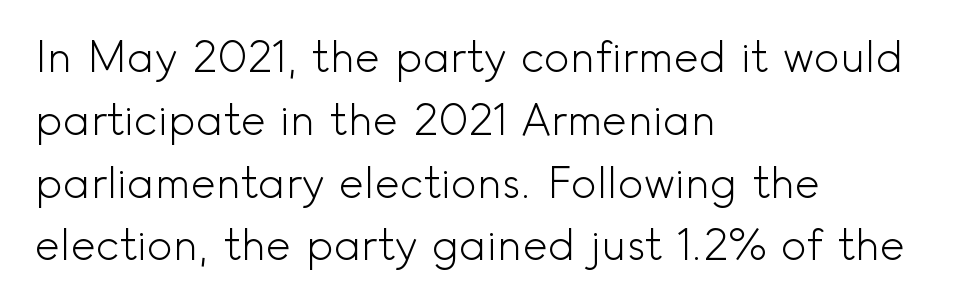
The image shows 43 px light sans-serif type, upright; set left-aligned, normal line spacing (1.46x), normal letter spacing, not underlined; a small x-height.
